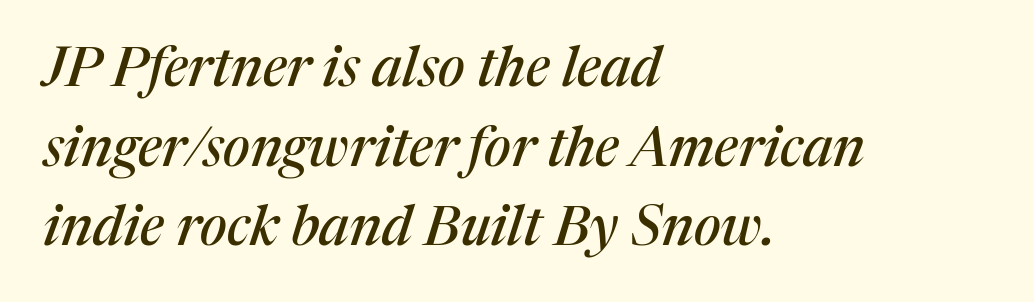
Q: Is the text italic (slanted)? A: Yes, it leans right by about 17 degrees.
Q: Is the typeface a serif or a sans-serif typeface? A: Serif.
Q: Is the text underlined? A: No.
Q: How is the paragraph aligned? A: Left-aligned.
Q: Is the spacing between letters normal or unusually wide? A: Normal.
Q: Is the spacing between lines tight, normal or loose? A: Normal.
Q: Width (condensed, normal, or wide)? A: Normal.
Q: Stroke contrast? A: Medium.
Q: x-height? A: Medium.
Q: Monospaced? A: No.
